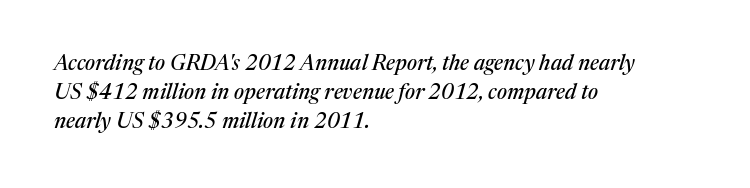
Q: Is the text italic (slanted)? A: Yes, it leans right by about 17 degrees.
Q: Is the text underlined? A: No.
Q: How is the paragraph aligned? A: Left-aligned.
Q: Is the spacing between letters normal or unusually wide? A: Normal.
Q: Is the spacing between lines tight, normal or loose? A: Normal.
